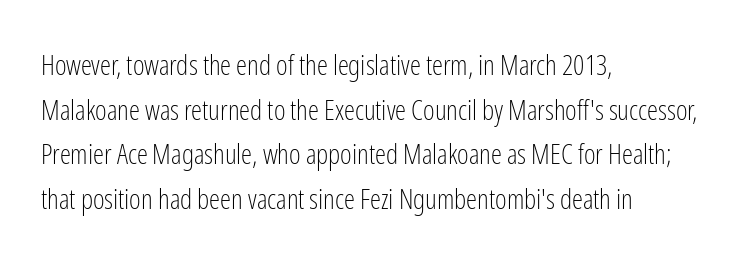
Each row of text sits above clean, open space. The rendering uses natural spacing where letterforms have individual widths. This sample uses plain, unmodified letter spacing. It's the straight-up-and-down kind of type.
